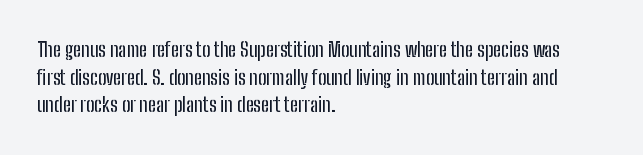
{"italic": "no", "underline": "no", "align": "left", "line_spacing": "normal", "line_spacing_ratio": 1.38, "letter_spacing": "normal", "letter_spacing_em": 0.0, "glyph_px": 20}
